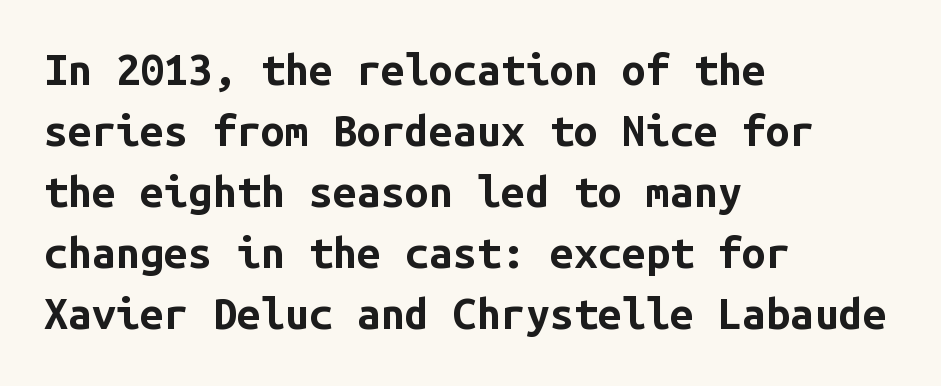
Q: Is the text bold? A: Yes.
Q: Is the text italic (slanted)? A: No, it is upright.
Q: Is the typeface a serif or a sans-serif typeface? A: Sans-serif.
Q: Is the text underlined? A: No.
Q: How is the paragraph aligned? A: Left-aligned.
Q: Is the spacing between letters normal or unusually wide? A: Normal.
Q: Is the spacing between lines tight, normal or loose? A: Normal.
Q: Width (condensed, normal, or wide)? A: Normal.
Q: Stroke contrast? A: Low.
Q: x-height? A: Medium.
Q: Monospaced? A: Yes.
